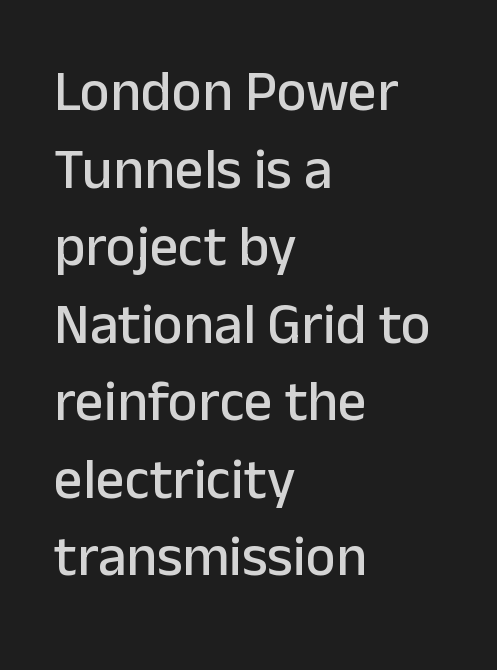
Q: Is the text italic (slanted)? A: No, it is upright.
Q: Is the typeface a serif or a sans-serif typeface? A: Sans-serif.
Q: Is the text underlined? A: No.
Q: How is the paragraph aligned? A: Left-aligned.
Q: Is the spacing between letters normal or unusually wide? A: Normal.
Q: Is the spacing between lines tight, normal or loose? A: Normal.
Q: Width (condensed, normal, or wide)? A: Normal.
Q: Stroke contrast? A: Low.
Q: x-height? A: Medium.
Q: Monospaced? A: No.
